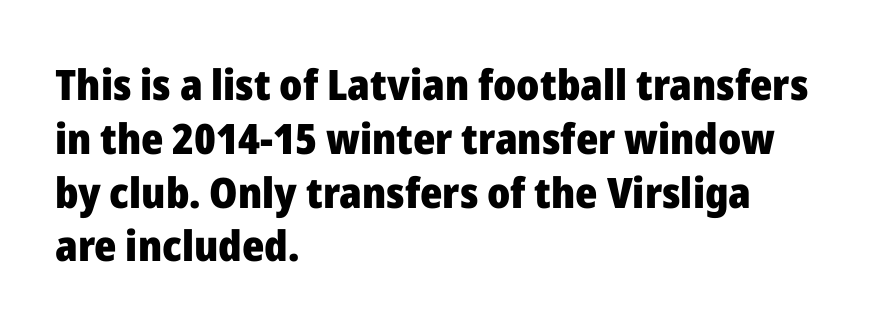
The paragraph has a hard left edge and a soft right edge. Character widths vary here, with narrow letters taking less room than wide ones. The type family on display is of the sans-serif kind. In terms of leading, this rendering sits right in the middle.
